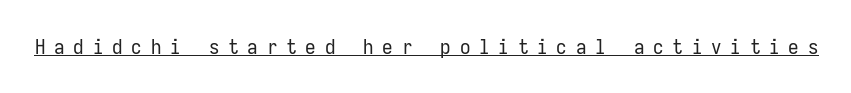
The image shows 21 px text type, upright; set unusually wide letter spacing (+0.42 em), underlined.
